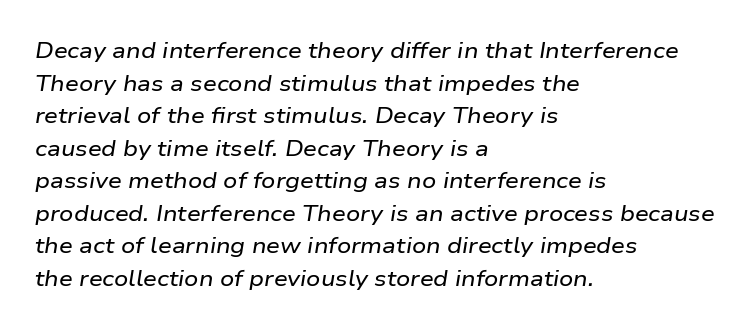
The image shows 22 px text type, italic (leaning right); set left-aligned, normal line spacing (1.48x), normal letter spacing, not underlined.
